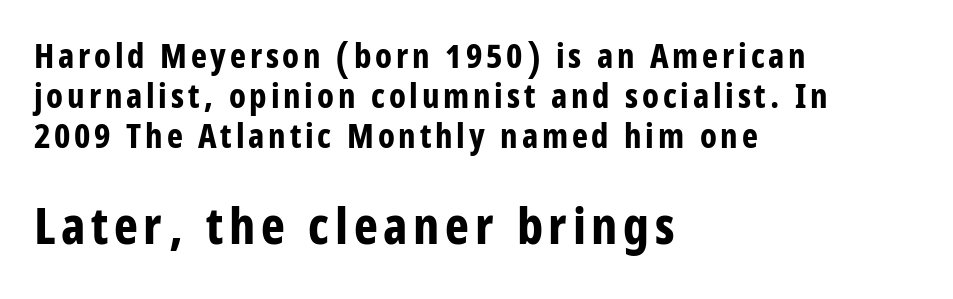
In terms of letterform style, serifs are entirely absent. The paragraph shown leans on its left margin. Posture: upright roman. These two chunks differ in scale, with the bottom chunk taking the larger measure.
